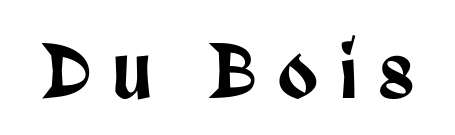
{"serif": "no", "italic": "no", "width": "condensed", "stroke_contrast": "low", "x_height": "large", "monospaced": "no", "underline": "no", "letter_spacing": "wide", "letter_spacing_em": 0.31, "glyph_px": 72}
